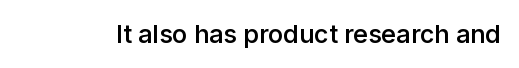
{"italic": "no", "bold": "semi", "underline": "no", "letter_spacing": "normal", "letter_spacing_em": 0.0, "glyph_px": 25}
